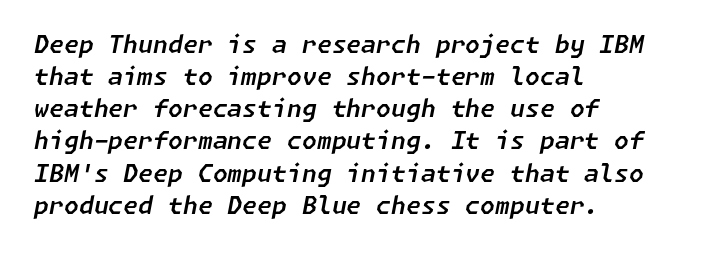
{"italic": "yes", "lean": "right", "slant_degrees": 11, "underline": "no", "align": "left", "line_spacing": "normal", "line_spacing_ratio": 1.34, "letter_spacing": "normal", "letter_spacing_em": 0.0, "glyph_px": 24}
